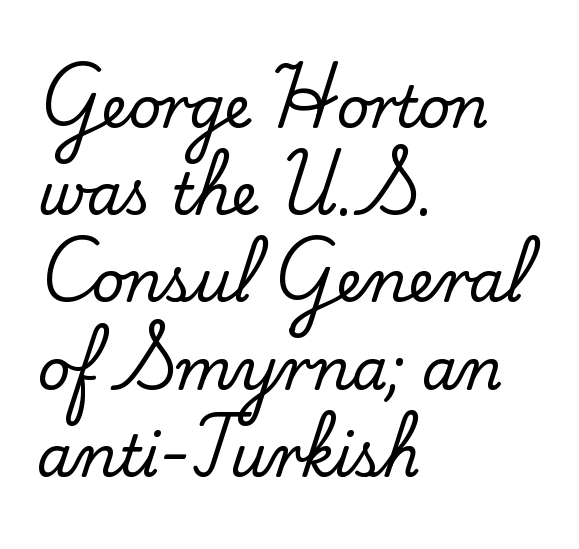
Q: Is the text italic (slanted)? A: Yes.
Q: Is the typeface a serif or a sans-serif typeface? A: Serif.
Q: Is the text underlined? A: No.
Q: How is the paragraph aligned? A: Left-aligned.
Q: Is the spacing between letters normal or unusually wide? A: Normal.
Q: Is the spacing between lines tight, normal or loose? A: Normal.
Q: Width (condensed, normal, or wide)? A: Normal.
Q: Stroke contrast? A: Low.
Q: x-height? A: Small.
Q: Monospaced? A: No.
